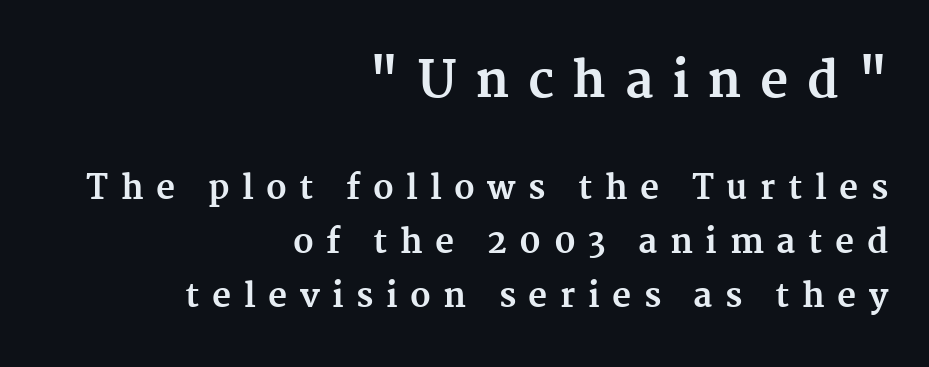
Q: Is the text bold? A: Yes.
Q: Is the text italic (slanted)? A: No, it is upright.
Q: Is the typeface a serif or a sans-serif typeface? A: Serif.
Q: Is the text underlined? A: No.
Q: How is the paragraph aligned? A: Right-aligned.
Q: Is the spacing between letters normal or unusually wide? A: Unusually wide.
Q: Is the spacing between lines tight, normal or loose? A: Normal.
Q: Which block of text is set in a larger size, the first (top) or the second (bottom)? A: The first (top) one.
Q: Width (condensed, normal, or wide)? A: Normal.
Q: Stroke contrast? A: Medium.
Q: x-height? A: Medium.
Q: Monospaced? A: No.
